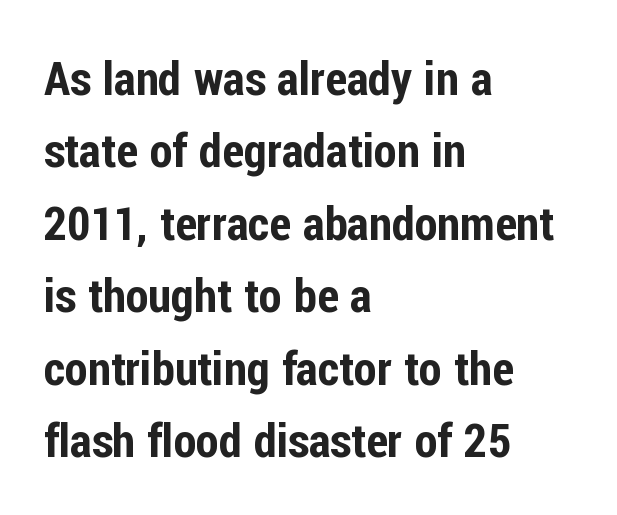
Q: Is the text italic (slanted)? A: No, it is upright.
Q: Is the typeface a serif or a sans-serif typeface? A: Sans-serif.
Q: Is the text underlined? A: No.
Q: How is the paragraph aligned? A: Left-aligned.
Q: Is the spacing between letters normal or unusually wide? A: Normal.
Q: Is the spacing between lines tight, normal or loose? A: Normal.
Q: Width (condensed, normal, or wide)? A: Condensed.
Q: Stroke contrast? A: Low.
Q: x-height? A: Medium.
Q: Monospaced? A: No.
